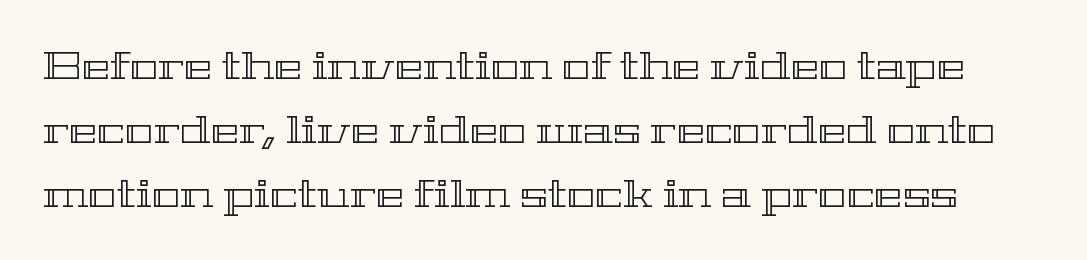
{"italic": "no", "width": "wide", "x_height": "medium", "monospaced": "no", "underline": "no", "line_spacing": "normal", "line_spacing_ratio": 1.69, "letter_spacing": "normal", "letter_spacing_em": 0.0, "glyph_px": 38}
